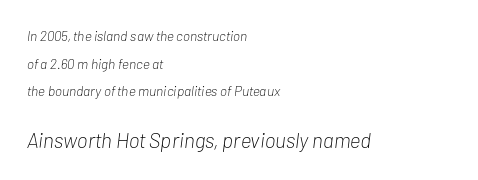
{"italic": "yes", "lean": "right", "slant_degrees": 7, "bold": "no", "underline": "no", "align": "left", "line_spacing": "loose", "line_spacing_ratio": 1.97, "letter_spacing": "normal", "letter_spacing_em": 0.0, "larger_block": "second", "size_ratio": 1.5, "glyph_px": 21}
